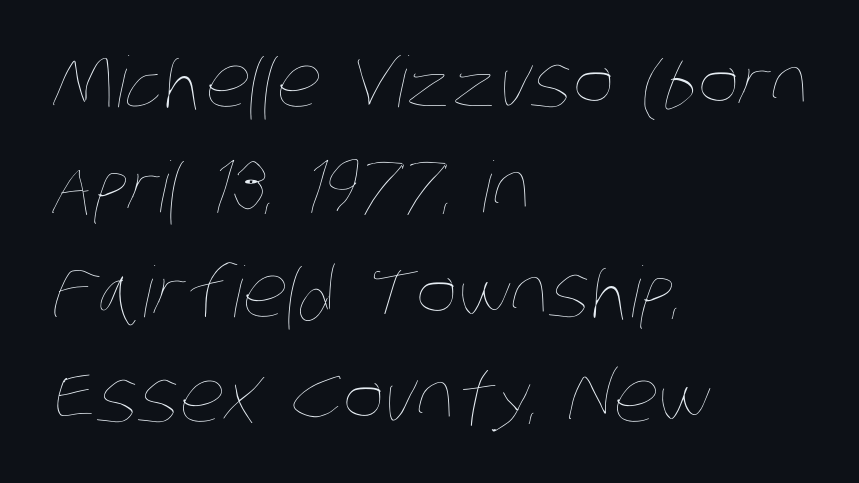
Evenly set lines give the paragraph a standard silhouette. This sample has the flowing, uneven cadence of proportional lettering. Nobody touched the tracking dial on this one. Think standard paragraph weight, or any step lighter than that. These lines stack with their left ends in a neat column.
